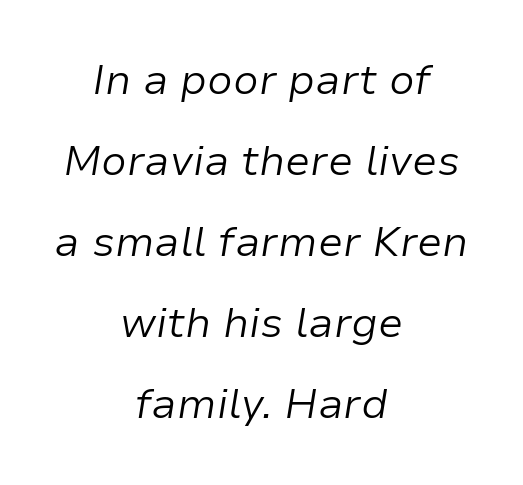
{"italic": "yes", "lean": "right", "slant_degrees": 9, "bold": "no", "weight": "light", "width": "normal", "stroke_contrast": "low", "x_height": "medium", "monospaced": "no", "underline": "no", "align": "center", "line_spacing": "loose", "line_spacing_ratio": 1.93, "letter_spacing": "normal", "letter_spacing_em": 0.0, "glyph_px": 42}
